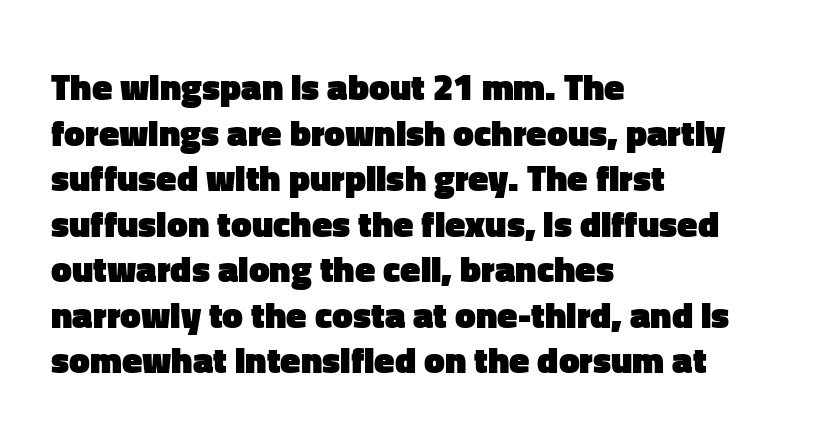
{"serif": "no", "italic": "no", "bold": "yes", "weight": "heavy", "width": "normal", "stroke_contrast": "low", "x_height": "medium", "monospaced": "no", "underline": "no", "align": "left", "line_spacing_ratio": 1.23, "letter_spacing": "normal", "letter_spacing_em": 0.0, "glyph_px": 37}
